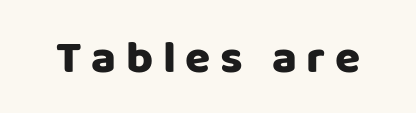
The image shows 46 px heavy sans-serif type, upright; set unusually wide letter spacing (+0.21 em), not underlined; low stroke contrast and a large x-height.
